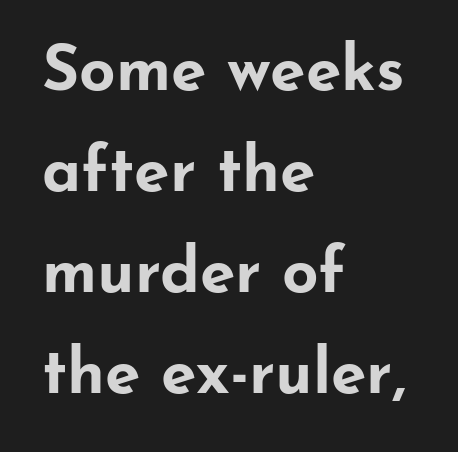
The image shows 64 px bold, wide sans-serif type, upright; set left-aligned, normal line spacing (1.58x), normal letter spacing, not underlined; low stroke contrast and a small x-height.
